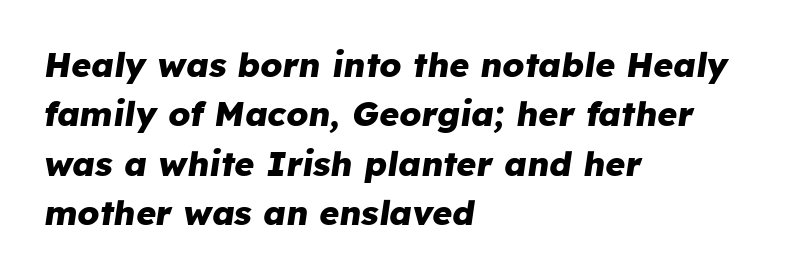
Students, observe: this is what conventionally led text looks like. Descenders are the only things crossing below the line. Left-aligned paragraph, ragged on the right. Words appear dense and cohesive because spacing is normal.
